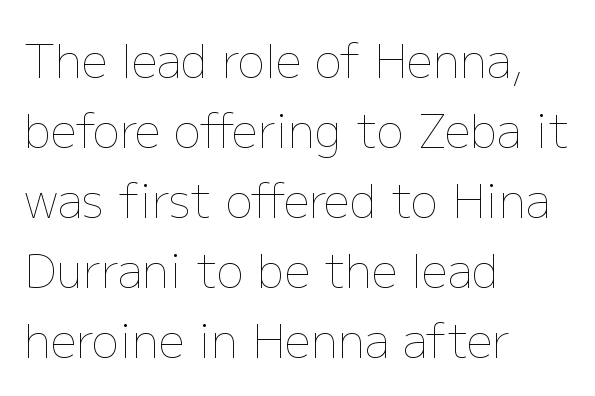
{"italic": "no", "bold": "no", "weight": "thin", "width": "normal", "stroke_contrast": "low", "x_height": "medium", "monospaced": "no", "underline": "no", "align": "left", "line_spacing": "normal", "line_spacing_ratio": 1.52, "letter_spacing": "normal", "letter_spacing_em": 0.0, "glyph_px": 46}
